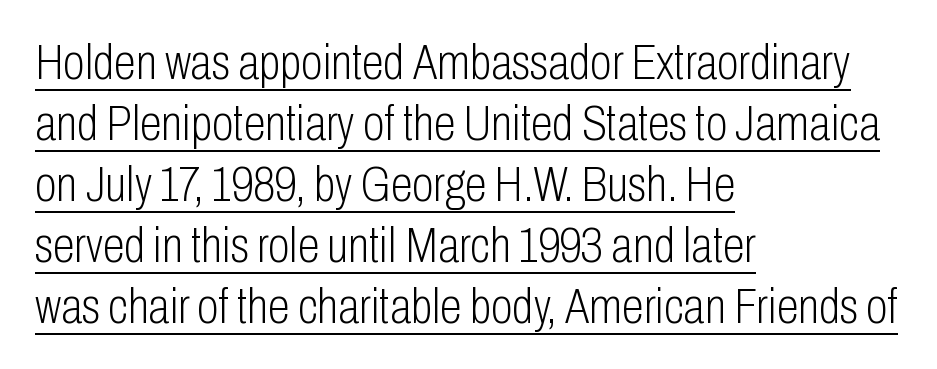
Q: Is the text bold? A: No.
Q: Is the text italic (slanted)? A: No, it is upright.
Q: Is the typeface a serif or a sans-serif typeface? A: Sans-serif.
Q: Is the text underlined? A: Yes.
Q: How is the paragraph aligned? A: Left-aligned.
Q: Is the spacing between letters normal or unusually wide? A: Normal.
Q: Width (condensed, normal, or wide)? A: Condensed.
Q: Stroke contrast? A: Low.
Q: x-height? A: Medium.
Q: Monospaced? A: No.
